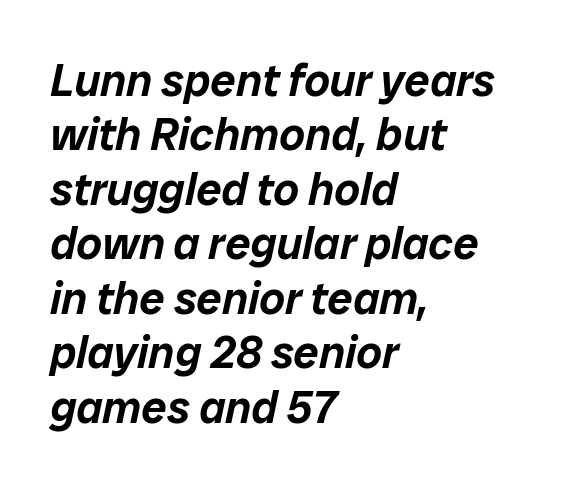
{"italic": "yes", "lean": "right", "slant_degrees": 12, "width": "normal", "stroke_contrast": "low", "x_height": "medium", "monospaced": "no", "underline": "no", "align": "left", "line_spacing_ratio": 1.21, "letter_spacing": "normal", "letter_spacing_em": 0.0, "glyph_px": 45}
